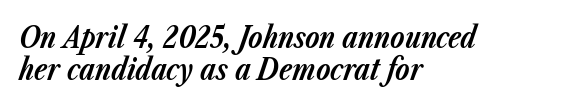
Q: Is the text bold? A: Yes.
Q: Is the text italic (slanted)? A: Yes, it leans right by about 23 degrees.
Q: Is the text underlined? A: No.
Q: How is the paragraph aligned? A: Left-aligned.
Q: Is the spacing between letters normal or unusually wide? A: Normal.
Q: Is the spacing between lines tight, normal or loose? A: Tight.
Q: Width (condensed, normal, or wide)? A: Normal.
Q: Stroke contrast? A: Low.
Q: x-height? A: Medium.
Q: Monospaced? A: No.
